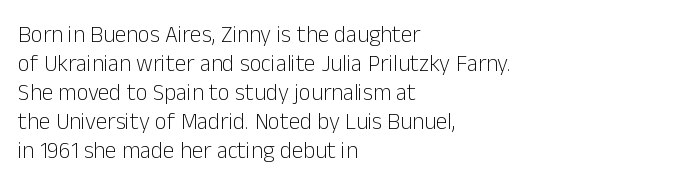
A typesetter would call this zero additional tracking. If you drew a line through each stem, it would be perfectly vertical. This block has exactly the height ordinary leading produces. Teacher's note: observe the even left margin — that is flush-left alignment. The area under the type is left untouched. This is not heavy type; no bold has been used.
